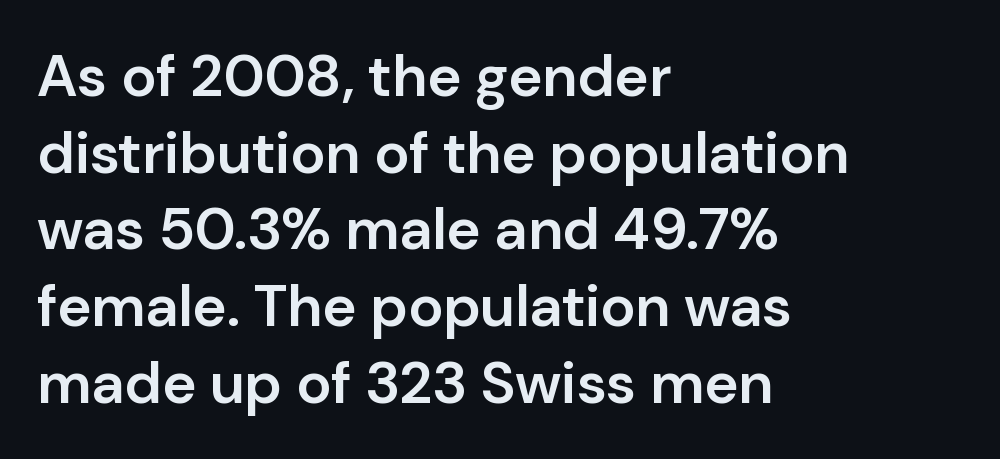
{"serif": "no", "italic": "no", "bold": "semi", "weight": "semibold", "width": "normal", "stroke_contrast": "low", "x_height": "medium", "monospaced": "no", "underline": "no", "align": "left", "line_spacing": "normal", "line_spacing_ratio": 1.3, "letter_spacing": "normal", "letter_spacing_em": 0.0, "glyph_px": 59}
